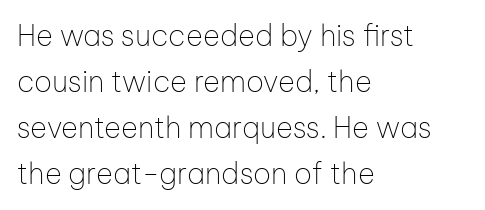
There is no visible air inserted between adjacent glyphs. Short and long lines alike share a common starting point at left. It's the straight-up-and-down kind of type. Stems here are at most as thick as an everyday book face. Stroke terminals: plain, sans-serif.
